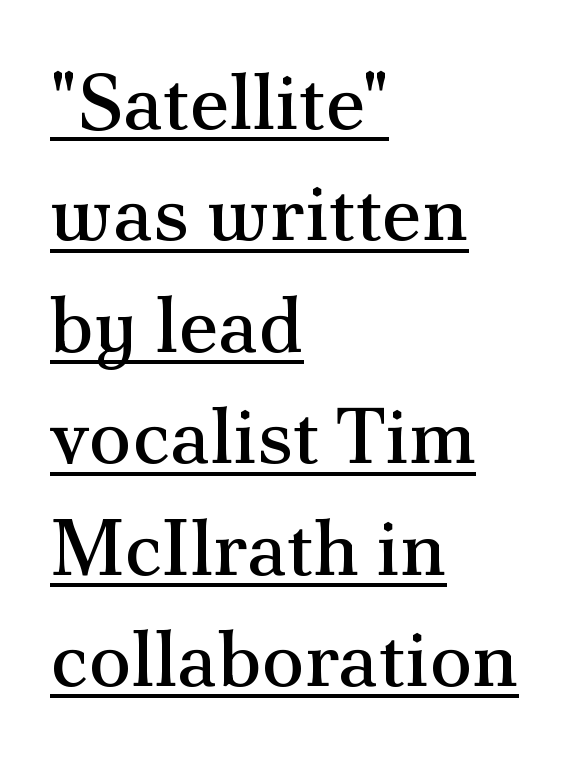
Q: Is the text bold? A: No.
Q: Is the text italic (slanted)? A: No, it is upright.
Q: Is the typeface a serif or a sans-serif typeface? A: Serif.
Q: Is the text underlined? A: Yes.
Q: How is the paragraph aligned? A: Left-aligned.
Q: Is the spacing between letters normal or unusually wide? A: Normal.
Q: Is the spacing between lines tight, normal or loose? A: Normal.
Q: Width (condensed, normal, or wide)? A: Normal.
Q: Stroke contrast? A: Medium.
Q: x-height? A: Small.
Q: Monospaced? A: No.
